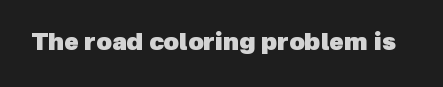
The image shows 24 px bold type; set normal letter spacing, not underlined.
